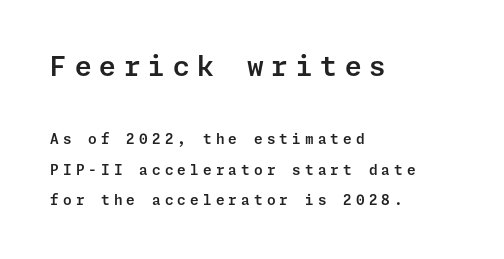
{"italic": "no", "underline": "no", "align": "left", "line_spacing": "loose", "line_spacing_ratio": 2.18, "letter_spacing": "wide", "letter_spacing_em": 0.29, "larger_block": "first", "size_ratio": 1.93, "glyph_px": 27}
